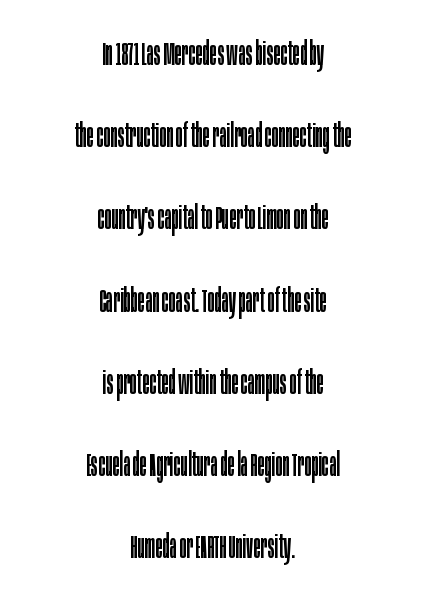
Q: Is the text bold? A: No.
Q: Is the text italic (slanted)? A: No, it is upright.
Q: Is the typeface a serif or a sans-serif typeface? A: Sans-serif.
Q: Is the text underlined? A: No.
Q: How is the paragraph aligned? A: Centered.
Q: Is the spacing between letters normal or unusually wide? A: Normal.
Q: Is the spacing between lines tight, normal or loose? A: Loose.
Q: Width (condensed, normal, or wide)? A: Condensed.
Q: Stroke contrast? A: Low.
Q: x-height? A: Large.
Q: Monospaced? A: No.
